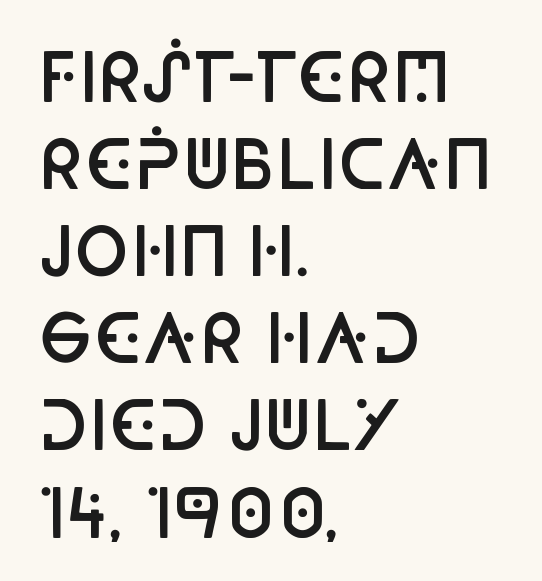
The image shows 66 px semibold, condensed sans-serif type, upright; set left-aligned, normal line spacing (1.32x), normal letter spacing, not underlined; low stroke contrast and a large x-height.
